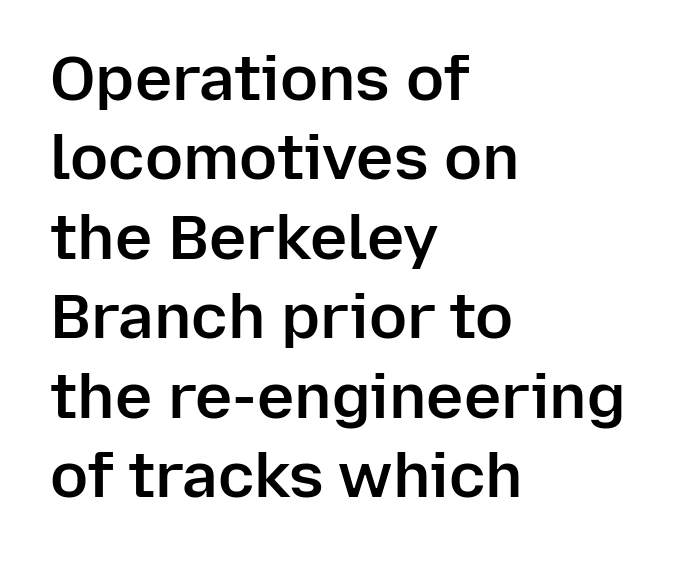
{"serif": "no", "italic": "no", "bold": "semi", "weight": "semibold", "width": "normal", "stroke_contrast": "low", "x_height": "medium", "monospaced": "no", "underline": "no", "align": "left", "line_spacing": "normal", "line_spacing_ratio": 1.26, "letter_spacing": "normal", "letter_spacing_em": 0.0, "glyph_px": 63}
